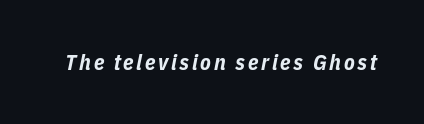
Q: Is the text bold? A: Yes.
Q: Is the text italic (slanted)? A: Yes, it leans right by about 11 degrees.
Q: Is the text underlined? A: No.
